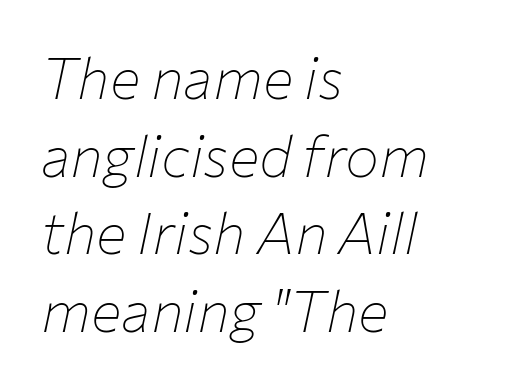
The image shows 57 px thin type, italic (leaning right); set left-aligned, normal line spacing (1.36x), normal letter spacing, not underlined; low stroke contrast and a medium x-height.
